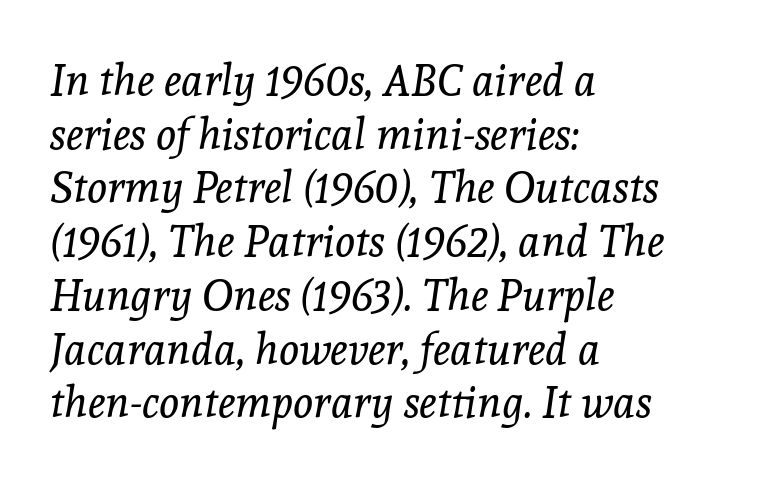
Q: Is the text bold? A: No.
Q: Is the text italic (slanted)? A: Yes, it leans right by about 8 degrees.
Q: Is the typeface a serif or a sans-serif typeface? A: Serif.
Q: Is the text underlined? A: No.
Q: How is the paragraph aligned? A: Left-aligned.
Q: Is the spacing between letters normal or unusually wide? A: Normal.
Q: Is the spacing between lines tight, normal or loose? A: Normal.
Q: Width (condensed, normal, or wide)? A: Normal.
Q: x-height? A: Medium.
Q: Monospaced? A: No.
